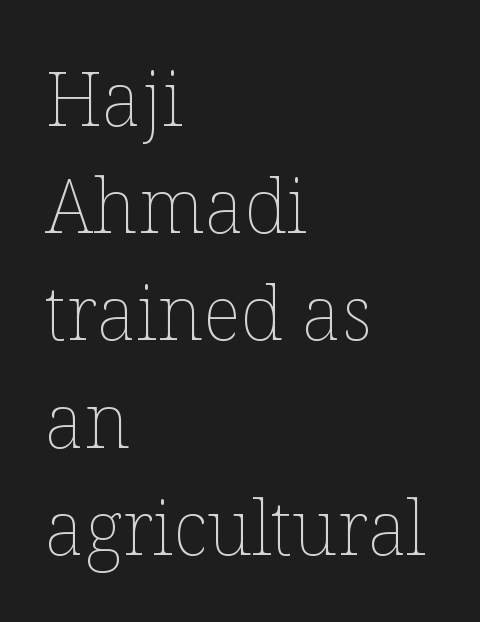
The image shows 75 px thin type, upright; set left-aligned, normal line spacing (1.43x), normal letter spacing, not underlined; low stroke contrast and a medium x-height.
